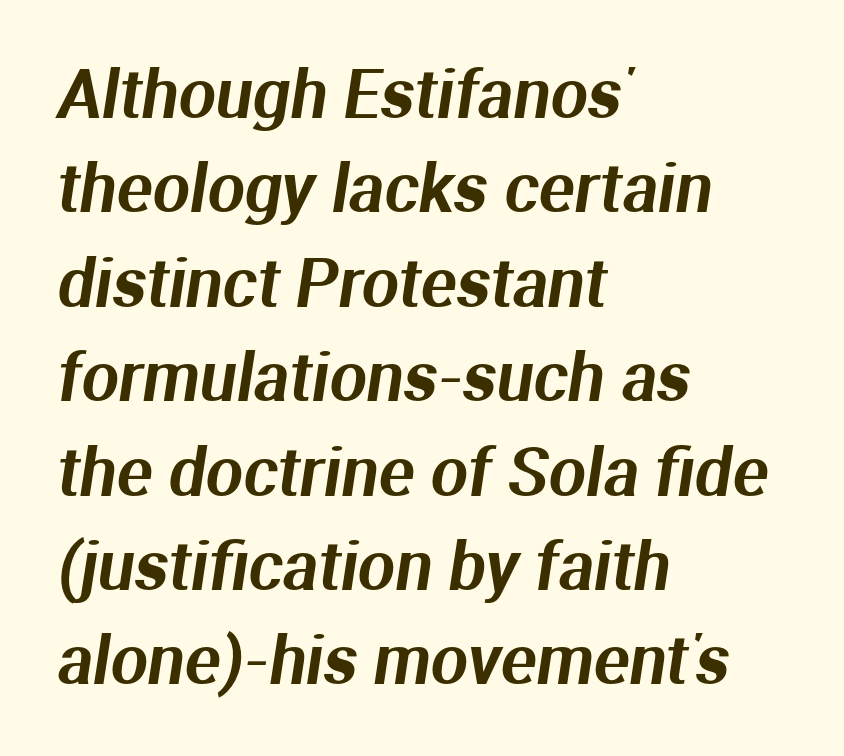
Q: Is the typeface a serif or a sans-serif typeface? A: Sans-serif.
Q: Is the text underlined? A: No.
Q: How is the paragraph aligned? A: Left-aligned.
Q: Is the spacing between letters normal or unusually wide? A: Normal.
Q: Is the spacing between lines tight, normal or loose? A: Normal.
Q: Width (condensed, normal, or wide)? A: Normal.
Q: Stroke contrast? A: Medium.
Q: x-height? A: Medium.
Q: Monospaced? A: No.
